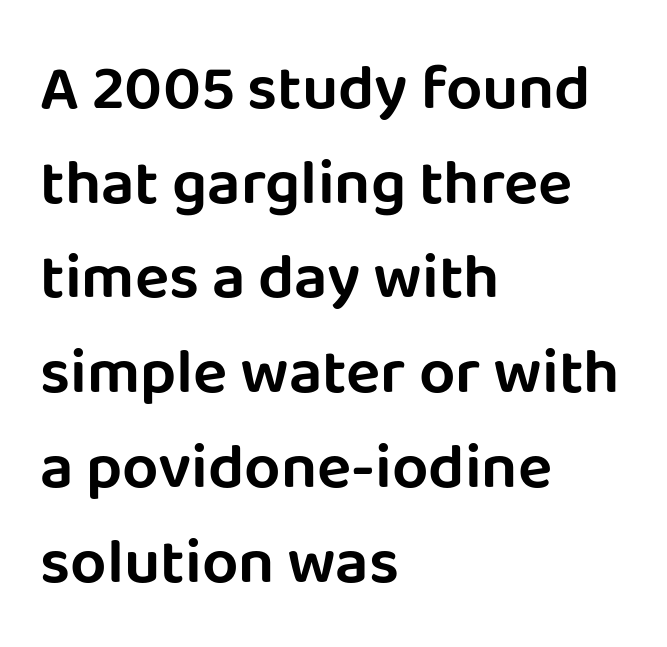
Q: Is the text italic (slanted)? A: No, it is upright.
Q: Is the typeface a serif or a sans-serif typeface? A: Sans-serif.
Q: Is the text underlined? A: No.
Q: How is the paragraph aligned? A: Left-aligned.
Q: Is the spacing between letters normal or unusually wide? A: Normal.
Q: Is the spacing between lines tight, normal or loose? A: Normal.
Q: Width (condensed, normal, or wide)? A: Normal.
Q: Stroke contrast? A: Low.
Q: x-height? A: Large.
Q: Monospaced? A: No.
